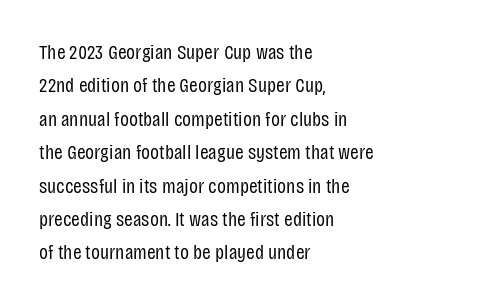
How would I describe the line gaps? Plain and ordinary. Weight: in the light-to-regular range. The type is set solid horizontally, with unmodified tracking. The lines are quadded left.
